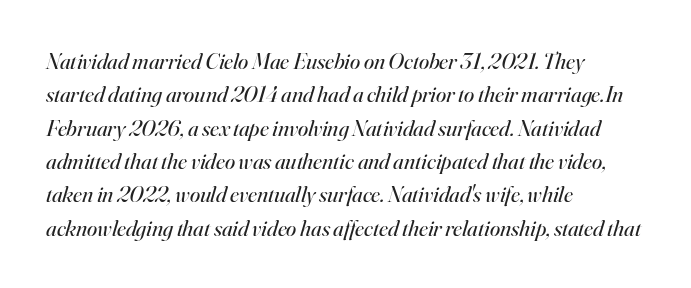
Q: Is the text bold? A: No.
Q: Is the text italic (slanted)? A: Yes, it leans right by about 16 degrees.
Q: Is the text underlined? A: No.
Q: How is the paragraph aligned? A: Left-aligned.
Q: Is the spacing between letters normal or unusually wide? A: Normal.
Q: Is the spacing between lines tight, normal or loose? A: Normal.
